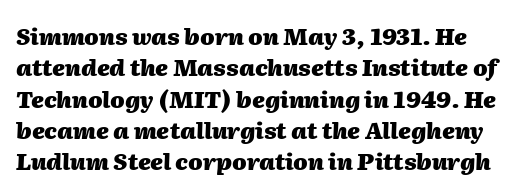
The image shows 23 px bold type, italic (leaning right); set normal line spacing (1.36x), normal letter spacing, not underlined.
